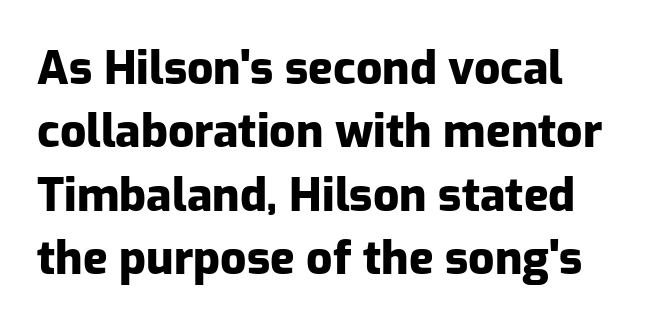
{"serif": "no", "italic": "no", "bold": "yes", "weight": "heavy", "width": "normal", "stroke_contrast": "low", "x_height": "medium", "monospaced": "no", "underline": "no", "align": "left", "line_spacing": "normal", "line_spacing_ratio": 1.38, "letter_spacing": "normal", "letter_spacing_em": 0.0, "glyph_px": 46}
